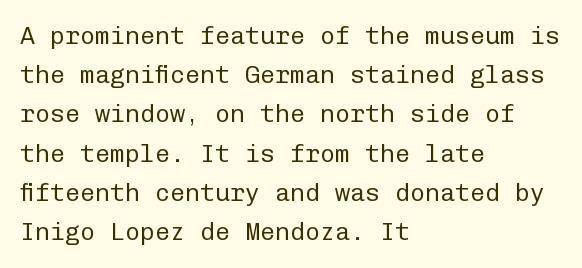
{"italic": "no", "bold": "no", "underline": "no", "align": "left", "line_spacing": "normal", "line_spacing_ratio": 1.57, "letter_spacing": "normal", "letter_spacing_em": 0.0, "glyph_px": 25}
